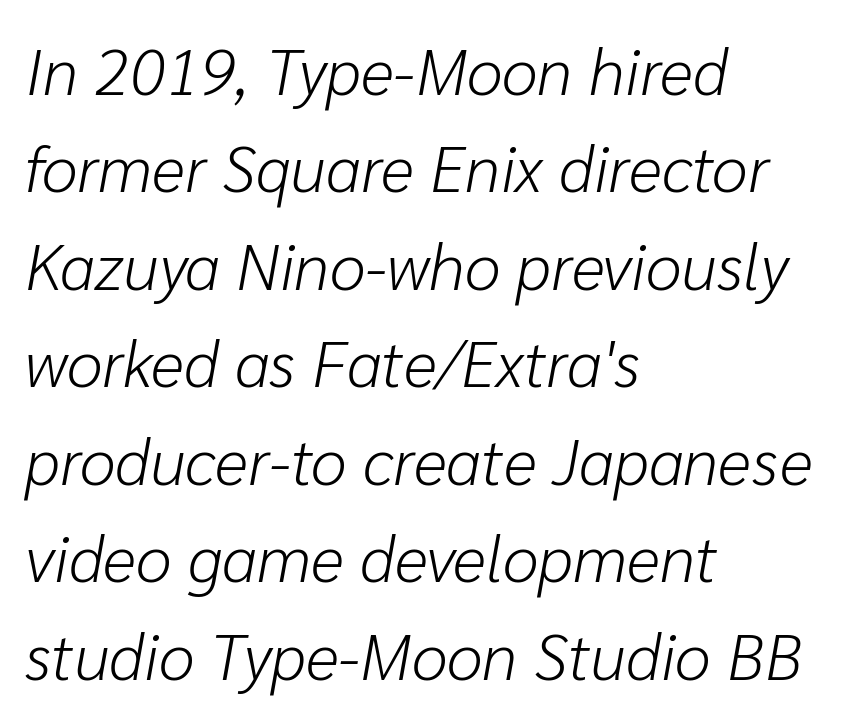
{"italic": "yes", "lean": "right", "slant_degrees": 10, "bold": "no", "weight": "light", "width": "normal", "stroke_contrast": "low", "x_height": "medium", "monospaced": "no", "underline": "no", "align": "left", "line_spacing": "normal", "line_spacing_ratio": 1.5, "letter_spacing": "normal", "letter_spacing_em": 0.0, "glyph_px": 65}
